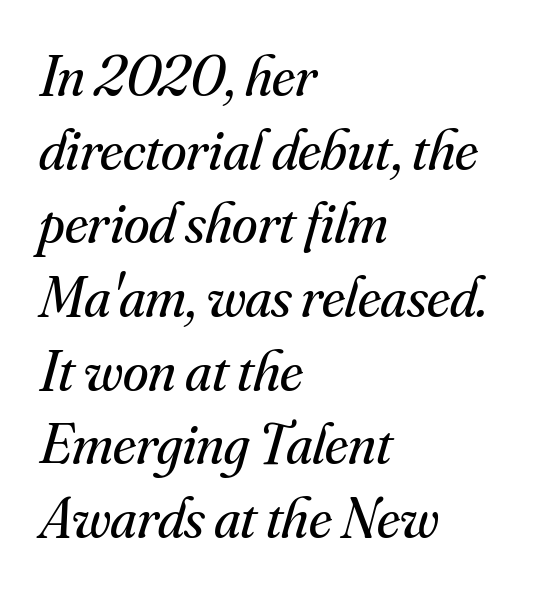
Q: Is the text bold? A: No.
Q: Is the text italic (slanted)? A: Yes, it leans right by about 16 degrees.
Q: Is the typeface a serif or a sans-serif typeface? A: Serif.
Q: Is the text underlined? A: No.
Q: How is the paragraph aligned? A: Left-aligned.
Q: Is the spacing between letters normal or unusually wide? A: Normal.
Q: Is the spacing between lines tight, normal or loose? A: Normal.
Q: Width (condensed, normal, or wide)? A: Normal.
Q: Stroke contrast? A: Medium.
Q: x-height? A: Small.
Q: Monospaced? A: No.
